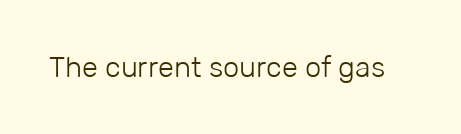
Type without underlining. Are there feet on the stems? There aren't — it's a sans. Spacing verdict: proportional, widths tailored to each character. The letterforms sit shoulder to shoulder at normal distance. The specimen reads as upright at a glance. The strokes carry an ordinary text weight at most.
